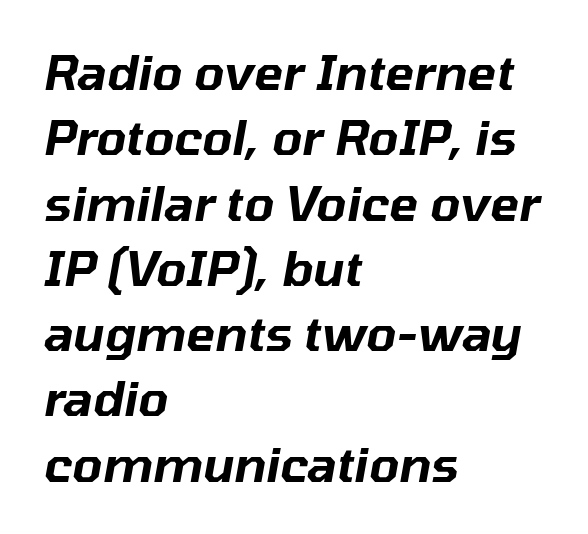
The image shows 48 px text type, italic (leaning right); set left-aligned, normal line spacing (1.36x), normal letter spacing, not underlined; low stroke contrast and a medium x-height.
